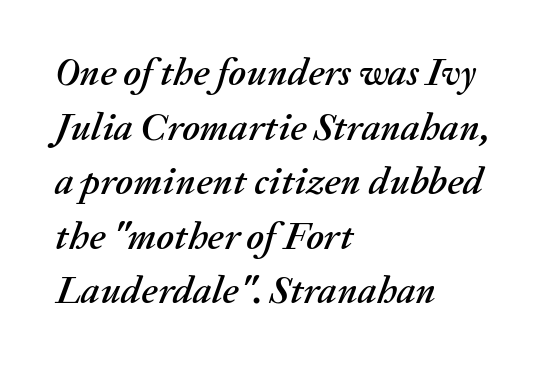
{"italic": "yes", "lean": "right", "slant_degrees": 20, "width": "normal", "stroke_contrast": "medium", "x_height": "medium", "monospaced": "no", "underline": "no", "align": "left", "line_spacing": "normal", "line_spacing_ratio": 1.4, "letter_spacing": "normal", "letter_spacing_em": 0.0, "glyph_px": 39}
